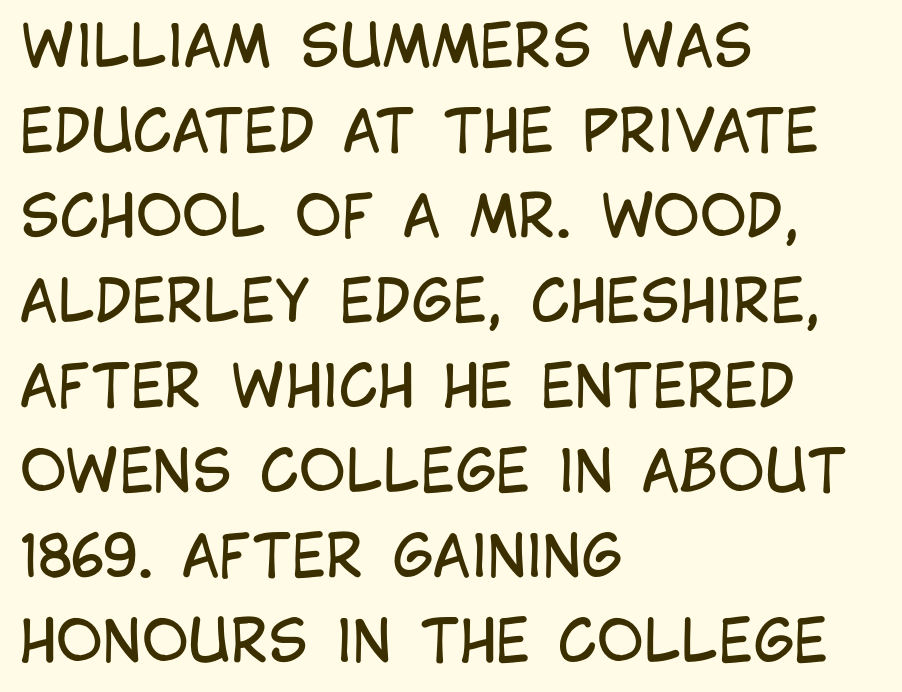
The image shows 57 px regular-weight, condensed sans-serif type, upright; set left-aligned, normal line spacing (1.49x), normal letter spacing, not underlined; low stroke contrast and a large x-height.
